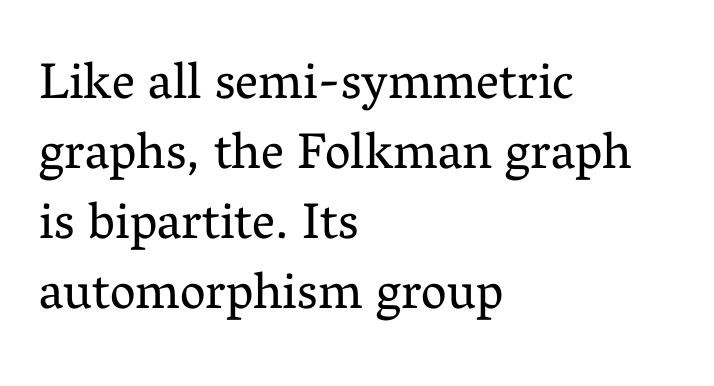
Q: Is the text bold? A: No.
Q: Is the text italic (slanted)? A: No, it is upright.
Q: Is the typeface a serif or a sans-serif typeface? A: Serif.
Q: Is the text underlined? A: No.
Q: How is the paragraph aligned? A: Left-aligned.
Q: Is the spacing between letters normal or unusually wide? A: Normal.
Q: Is the spacing between lines tight, normal or loose? A: Normal.
Q: Width (condensed, normal, or wide)? A: Normal.
Q: Stroke contrast? A: Medium.
Q: x-height? A: Medium.
Q: Monospaced? A: No.
